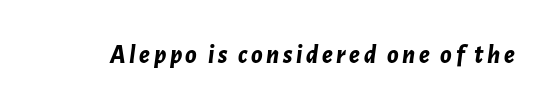
The rendering uses a bold face; every stroke is thick and dark. Italic? Definitely — the glyphs are oblique. Clear beneath every line of the passage.
